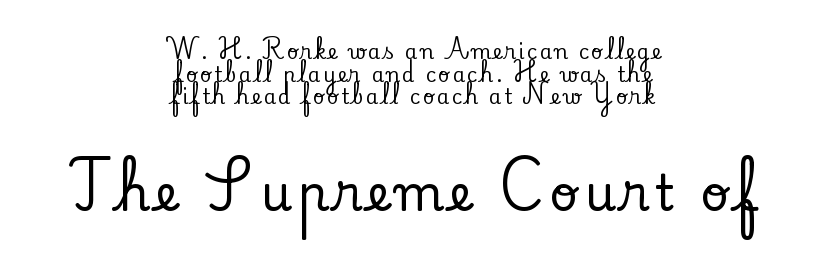
The strip under each line holds only bare page. Horizontally, the lines are justified to the midpoint only. Little horizontal feet cap the strokes, marking this as serif type. The face used here is proportionally spaced, like ordinary book or web type. Tightly led — the rows are bunched.
